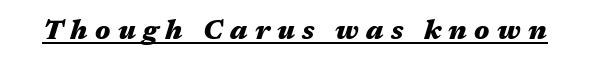
{"italic": "yes", "lean": "right", "slant_degrees": 17, "bold": "yes", "underline": "yes", "letter_spacing": "wide", "letter_spacing_em": 0.27, "glyph_px": 27}
